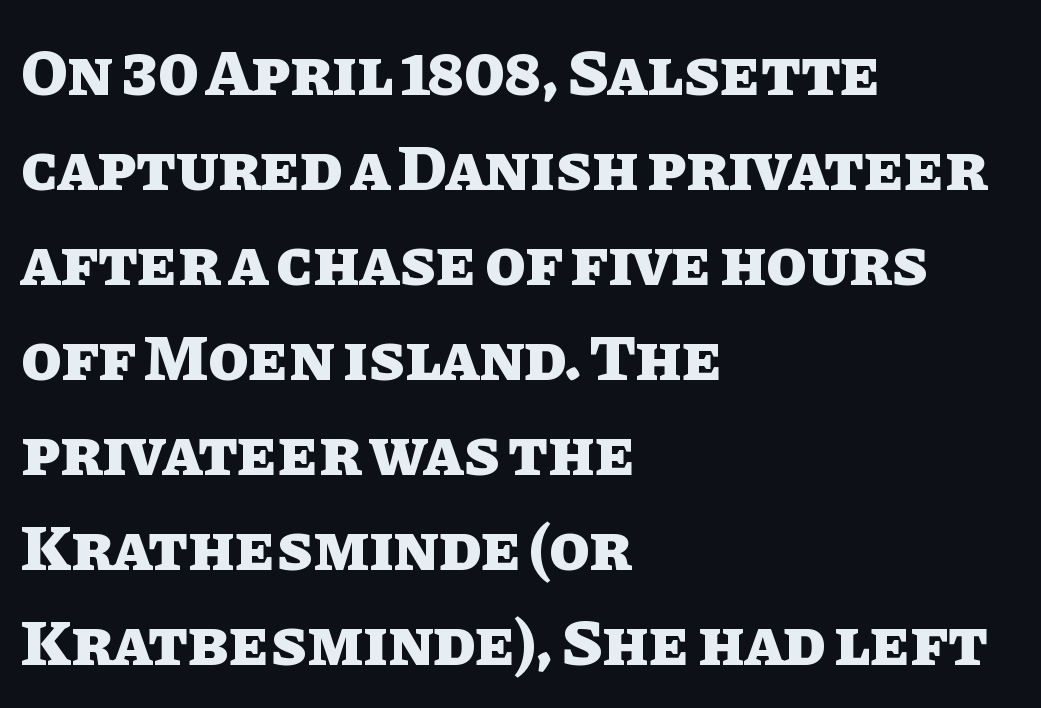
The image shows 66 px heavy type, upright; set left-aligned, normal line spacing (1.44x), normal letter spacing, not underlined; low stroke contrast and a large x-height.
